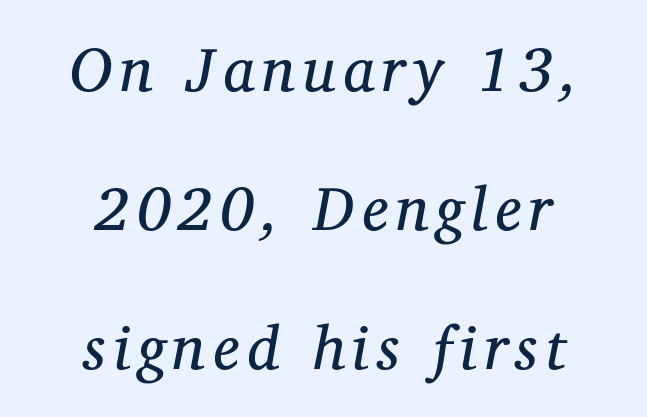
{"serif": "yes", "italic": "yes", "lean": "right", "slant_degrees": 12, "bold": "no", "weight": "regular", "width": "normal", "stroke_contrast": "medium", "x_height": "medium", "monospaced": "no", "underline": "no", "align": "center", "line_spacing": "loose", "line_spacing_ratio": 2.28, "glyph_px": 61}
